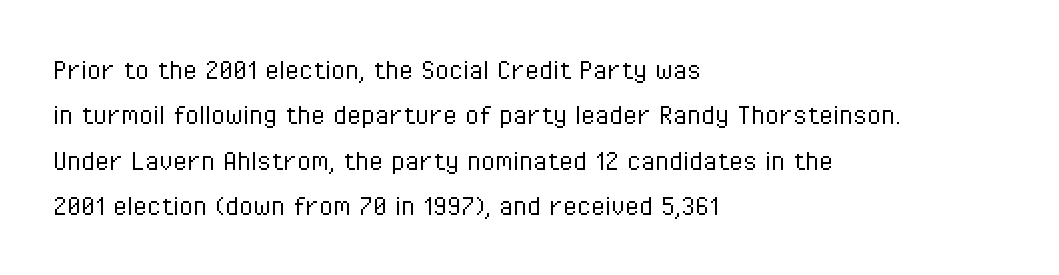
Q: Is the text bold? A: No.
Q: Is the text italic (slanted)? A: No, it is upright.
Q: Is the typeface a serif or a sans-serif typeface? A: Sans-serif.
Q: Is the text underlined? A: No.
Q: How is the paragraph aligned? A: Left-aligned.
Q: Is the spacing between letters normal or unusually wide? A: Normal.
Q: Is the spacing between lines tight, normal or loose? A: Normal.
Q: Width (condensed, normal, or wide)? A: Condensed.
Q: Stroke contrast? A: Low.
Q: x-height? A: Medium.
Q: Monospaced? A: No.
